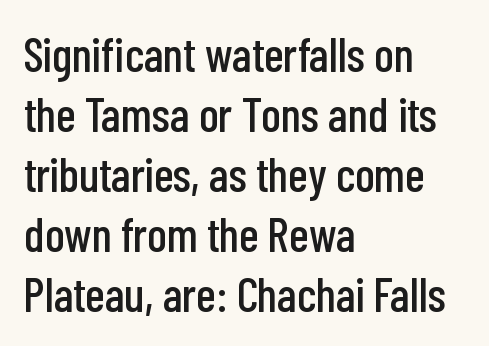
What kind of face is this? One without serifs — a sans. Reading down the column, the eye jumps a familiar distance to each next line. The ragged edge is on the right, which tells us the setting is flush left. When letters stand straight like this, we call the style roman or upright. These lines are rendered in a variable-pitch font. Descender tails drop into unmarked territory.
